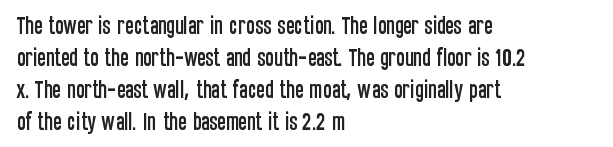
The image shows 20 px text type, upright; set left-aligned, normal line spacing (1.6x), normal letter spacing, not underlined.
